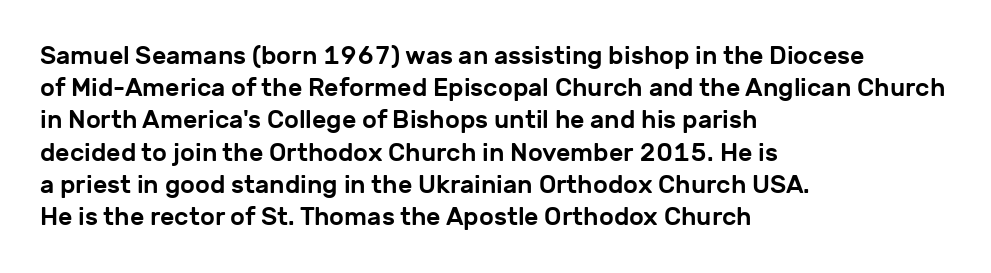
{"italic": "no", "underline": "no", "align": "left", "line_spacing": "normal", "line_spacing_ratio": 1.29, "letter_spacing": "normal", "letter_spacing_em": 0.0, "glyph_px": 25}
